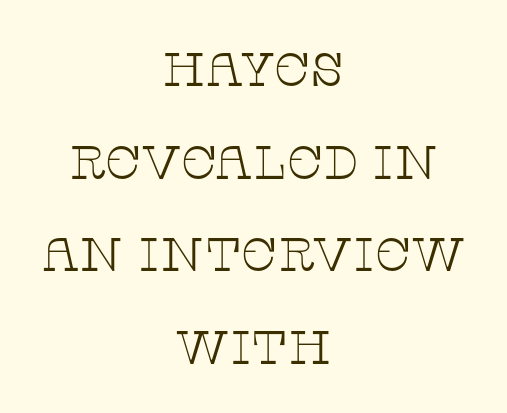
{"serif": "yes", "italic": "no", "bold": "no", "weight": "thin", "width": "wide", "stroke_contrast": "low", "x_height": "large", "monospaced": "no", "underline": "no", "align": "center", "line_spacing": "loose", "line_spacing_ratio": 1.97, "letter_spacing": "normal", "letter_spacing_em": 0.0, "glyph_px": 47}
